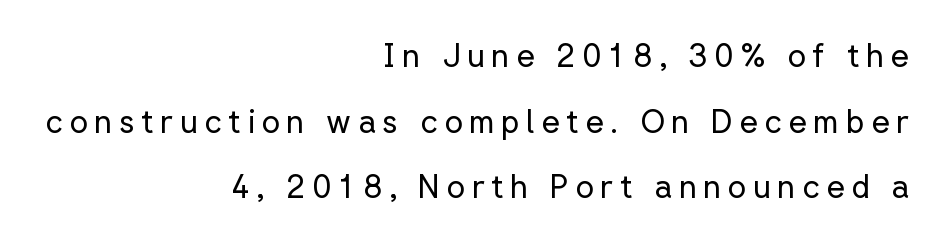
Q: Is the text bold? A: No.
Q: Is the text italic (slanted)? A: No, it is upright.
Q: Is the typeface a serif or a sans-serif typeface? A: Sans-serif.
Q: Is the text underlined? A: No.
Q: How is the paragraph aligned? A: Right-aligned.
Q: Is the spacing between letters normal or unusually wide? A: Unusually wide.
Q: Is the spacing between lines tight, normal or loose? A: Loose.
Q: Width (condensed, normal, or wide)? A: Normal.
Q: Stroke contrast? A: Low.
Q: x-height? A: Medium.
Q: Monospaced? A: No.
